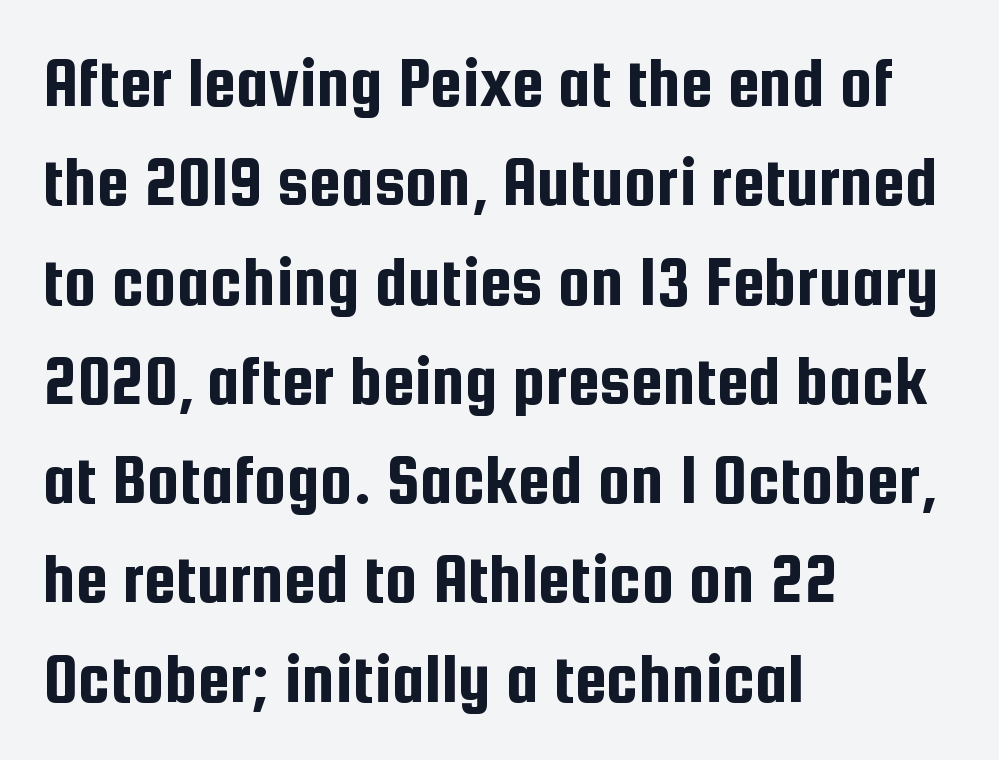
The image shows 73 px condensed sans-serif type, upright; set left-aligned, normal line spacing (1.36x), normal letter spacing, not underlined; low stroke contrast and a medium x-height.
